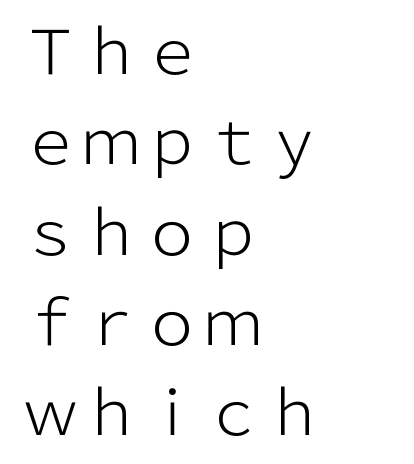
The image shows 61 px light sans-serif type, upright; set left-aligned, normal line spacing (1.48x), normal letter spacing, not underlined; low stroke contrast and a medium x-height.
